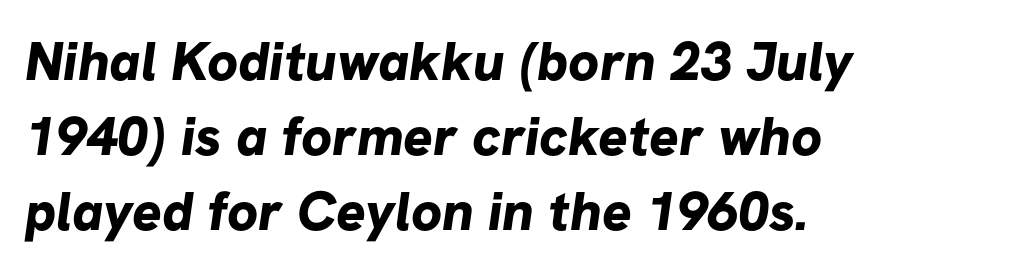
Q: Is the text bold? A: Yes.
Q: Is the typeface a serif or a sans-serif typeface? A: Sans-serif.
Q: Is the text underlined? A: No.
Q: How is the paragraph aligned? A: Left-aligned.
Q: Is the spacing between letters normal or unusually wide? A: Normal.
Q: Is the spacing between lines tight, normal or loose? A: Normal.
Q: Width (condensed, normal, or wide)? A: Normal.
Q: Stroke contrast? A: Low.
Q: x-height? A: Medium.
Q: Monospaced? A: No.
